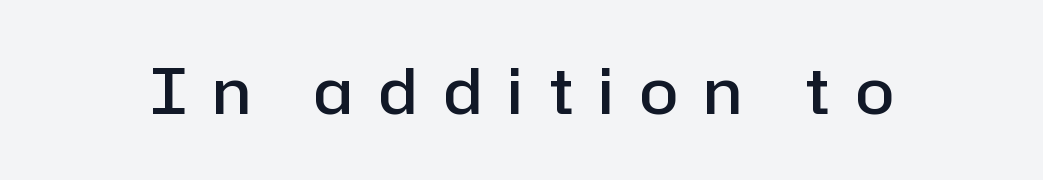
The image shows 63 px semibold sans-serif type, upright; set unusually wide letter spacing (+0.42 em), not underlined; low stroke contrast and a medium x-height.
